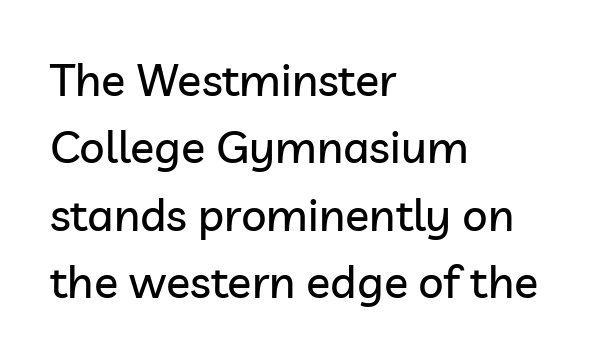
Q: Is the text italic (slanted)? A: No, it is upright.
Q: Is the typeface a serif or a sans-serif typeface? A: Sans-serif.
Q: Is the text underlined? A: No.
Q: How is the paragraph aligned? A: Left-aligned.
Q: Is the spacing between letters normal or unusually wide? A: Normal.
Q: Is the spacing between lines tight, normal or loose? A: Normal.
Q: Width (condensed, normal, or wide)? A: Normal.
Q: Stroke contrast? A: Low.
Q: x-height? A: Medium.
Q: Monospaced? A: No.
